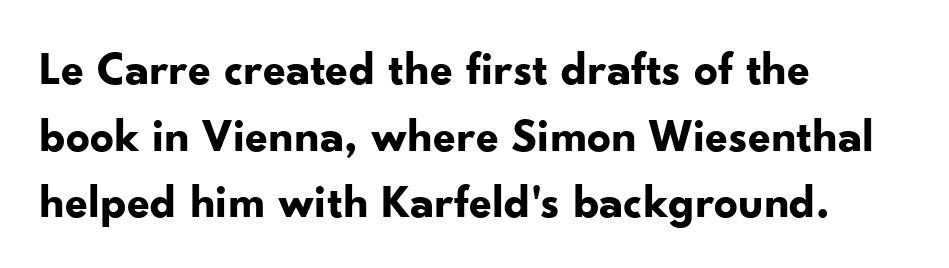
{"serif": "no", "italic": "no", "bold": "yes", "weight": "bold", "width": "normal", "stroke_contrast": "low", "x_height": "small", "monospaced": "no", "underline": "no", "align": "left", "line_spacing": "normal", "line_spacing_ratio": 1.42, "letter_spacing": "normal", "letter_spacing_em": 0.0, "glyph_px": 47}
